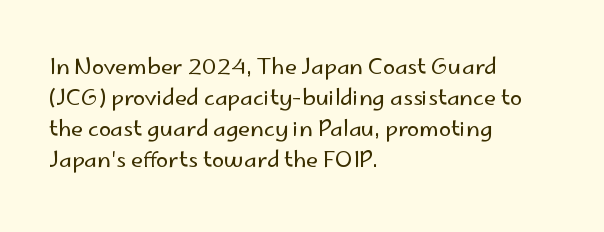
Q: Is the text bold? A: No.
Q: Is the text italic (slanted)? A: No, it is upright.
Q: Is the text underlined? A: No.
Q: How is the paragraph aligned? A: Left-aligned.
Q: Is the spacing between letters normal or unusually wide? A: Normal.
Q: Is the spacing between lines tight, normal or loose? A: Normal.
